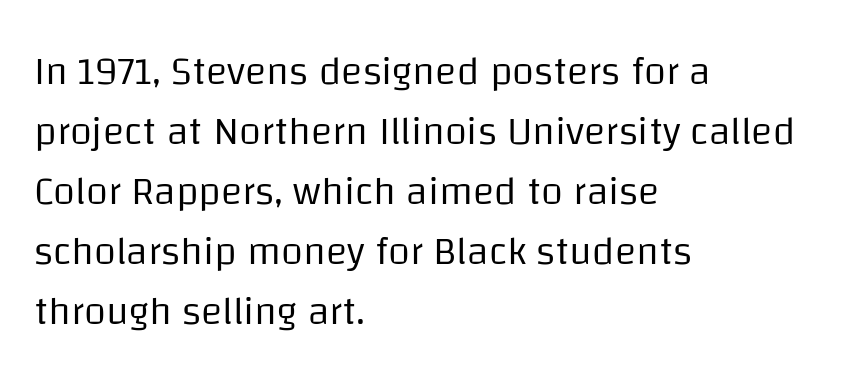
The image shows 40 px regular-weight sans-serif type, upright; set left-aligned, normal line spacing (1.5x), normal letter spacing, not underlined; low stroke contrast and a large x-height.
